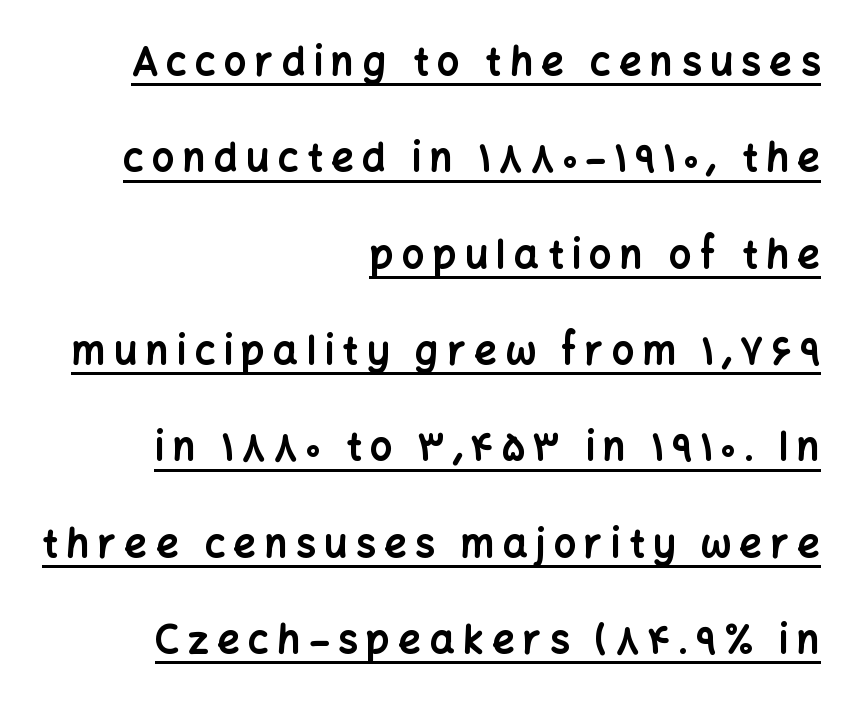
The image shows 39 px bold sans-serif type, upright; set right-aligned, loose line spacing (2.47x), unusually wide letter spacing (+0.22 em), underlined; low stroke contrast and a medium x-height.
